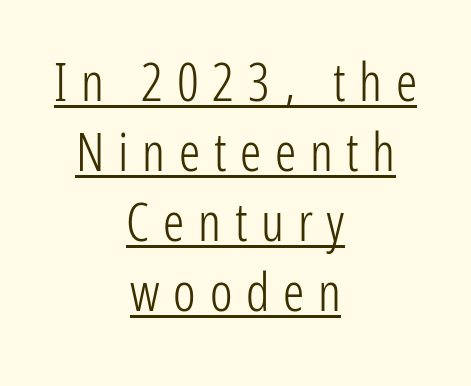
The compositor balanced each line on the midline. The typesetter has applied underlining to the passage shown. If you measured baseline to baseline, you'd find a middling distance. Tall strokes in this sample are plumb rather than angled. The tracking reads as deliberately expanded to a designer's eye.
